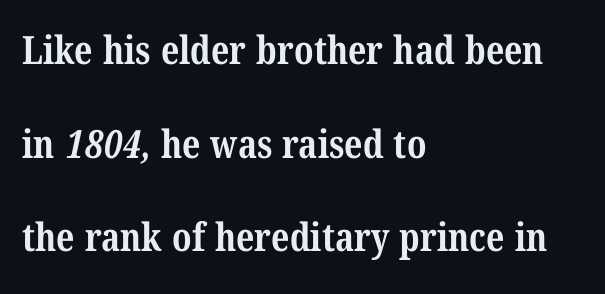
The image shows 39 px bold, condensed serif type; set left-aligned, loose line spacing (2.4x), normal letter spacing, not underlined; medium stroke contrast and a medium x-height.
